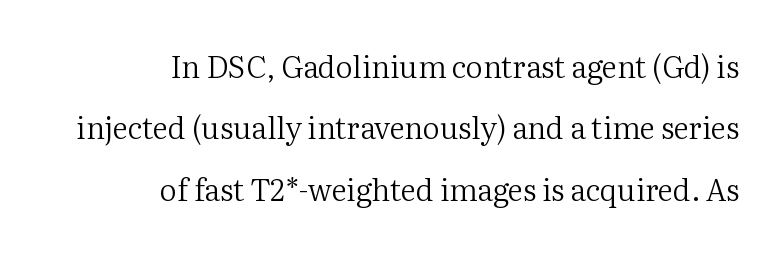
Q: Is the text bold? A: No.
Q: Is the text italic (slanted)? A: No, it is upright.
Q: Is the typeface a serif or a sans-serif typeface? A: Serif.
Q: Is the text underlined? A: No.
Q: How is the paragraph aligned? A: Right-aligned.
Q: Is the spacing between letters normal or unusually wide? A: Normal.
Q: Is the spacing between lines tight, normal or loose? A: Loose.
Q: Width (condensed, normal, or wide)? A: Normal.
Q: Stroke contrast? A: Medium.
Q: x-height? A: Medium.
Q: Monospaced? A: No.
